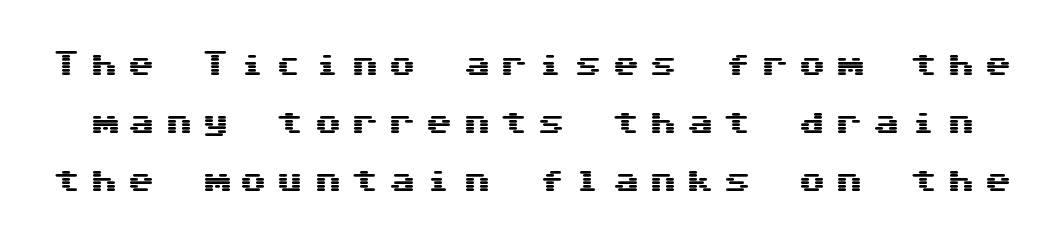
{"italic": "no", "underline": "no", "line_spacing": "loose", "line_spacing_ratio": 2.14, "letter_spacing": "wide", "letter_spacing_em": 0.38, "glyph_px": 27}
